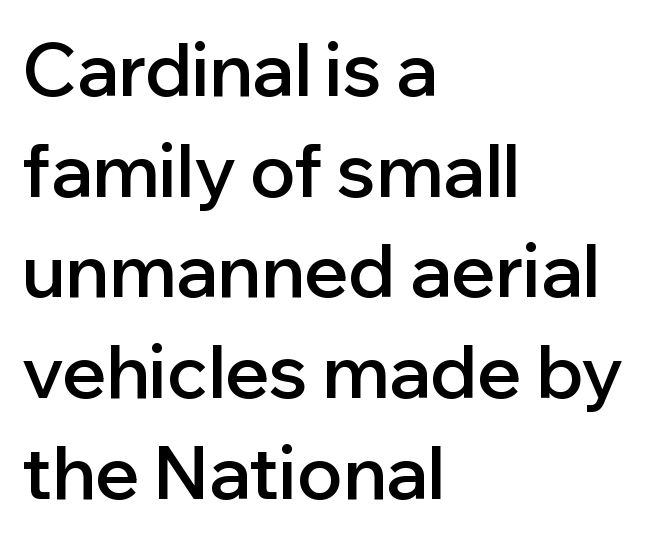
The face used here is proportionally spaced, like ordinary book or web type. On the weight axis this lands at semibold, roughly 600. Leading matches the norm, producing a regular column. The gaps between neighbouring characters are ordinary and unremarkable. These lines were composed using upright roman letters. Decoration check: the copy has no underline.
